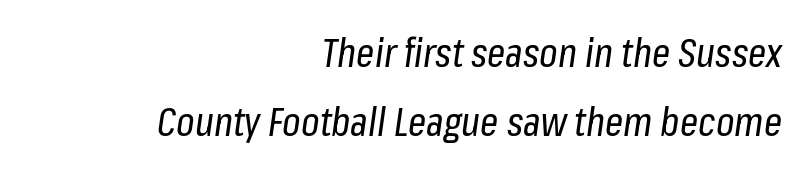
Q: Is the text bold? A: No.
Q: Is the text italic (slanted)? A: Yes, it leans right by about 8 degrees.
Q: Is the text underlined? A: No.
Q: How is the paragraph aligned? A: Right-aligned.
Q: Is the spacing between letters normal or unusually wide? A: Normal.
Q: Width (condensed, normal, or wide)? A: Condensed.
Q: Stroke contrast? A: Low.
Q: x-height? A: Medium.
Q: Monospaced? A: No.
